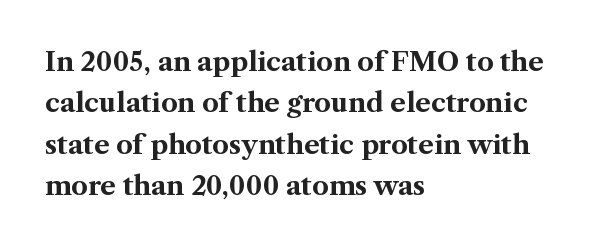
The image shows 26 px bold type, upright; set left-aligned, normal line spacing (1.59x), normal letter spacing, not underlined.
